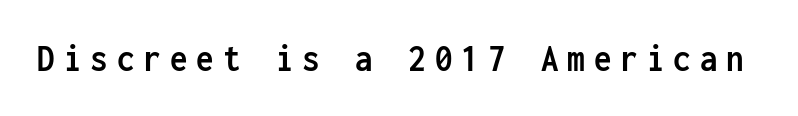
Is the letter spacing exaggerated? Yes — the characters are pushed far apart. The typeface chosen for these lines omits serifs. Unlike italic type, these characters show no tilt at all. The space directly below the letters is spotless.
